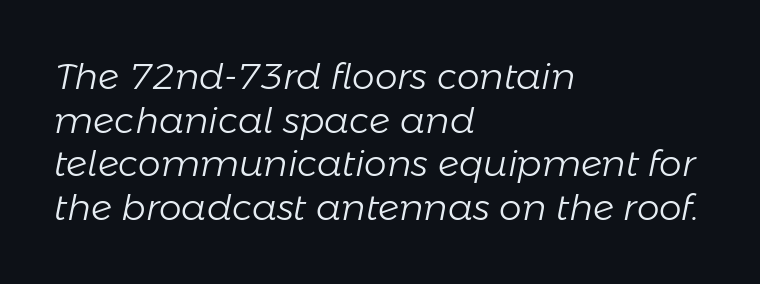
Every character sits at an angle, as italics do. The characters are drawn with everyday or finer stroke widths. Note the varied advance widths — an 'i' is clearly narrower than an 'm'. These lines are set flush left with a ragged right edge. Words float on clear page, feet unadorned.
